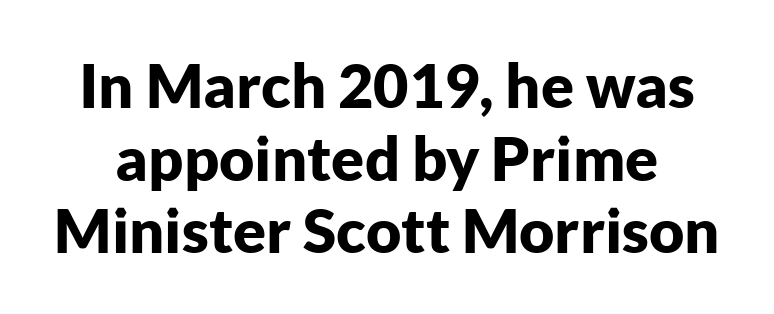
The image shows 61 px bold sans-serif type, upright; set line spacing 1.19x, normal letter spacing, not underlined; low stroke contrast and a medium x-height.
